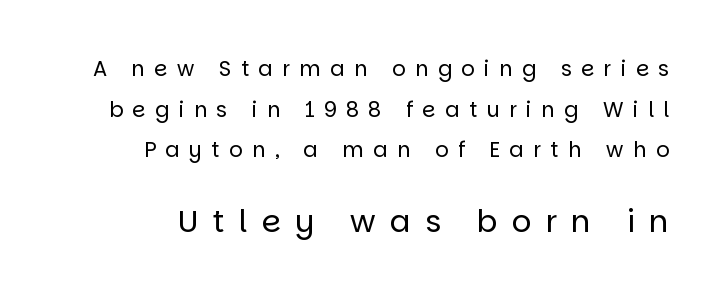
The image shows 31 px regular-weight sans-serif type, upright; set loose line spacing (1.93x), unusually wide letter spacing (+0.45 em), not underlined; the second (bottom) block is 1.48x larger; low stroke contrast and a large x-height.
